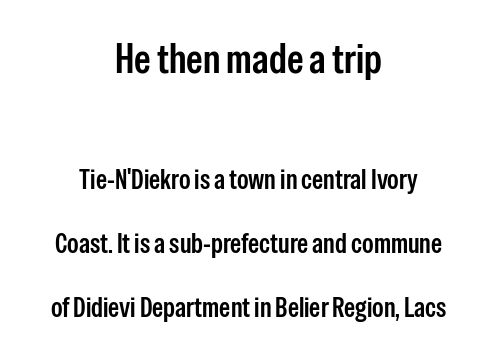
{"serif": "no", "italic": "no", "width": "condensed", "stroke_contrast": "low", "x_height": "medium", "monospaced": "no", "underline": "no", "align": "center", "line_spacing": "loose", "line_spacing_ratio": 2.29, "letter_spacing": "normal", "letter_spacing_em": 0.0, "larger_block": "first", "size_ratio": 1.5, "glyph_px": 42}
